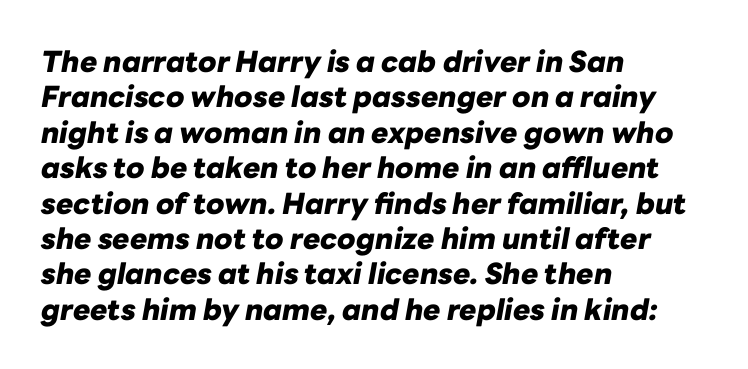
The image shows 29 px heavy type, italic (leaning right); set left-aligned, line spacing 1.22x, normal letter spacing, not underlined; low stroke contrast and a medium x-height.
